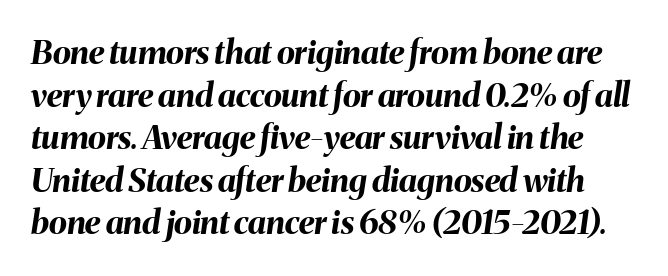
Nothing unusual about the tracking: characters are spaced as the font intends. A typesetter would mark this as italic. Varying glyph widths throughout — classic text-font behaviour. Descenders hang freely into open space. Every letter is thick-stroked: bold, no question.
